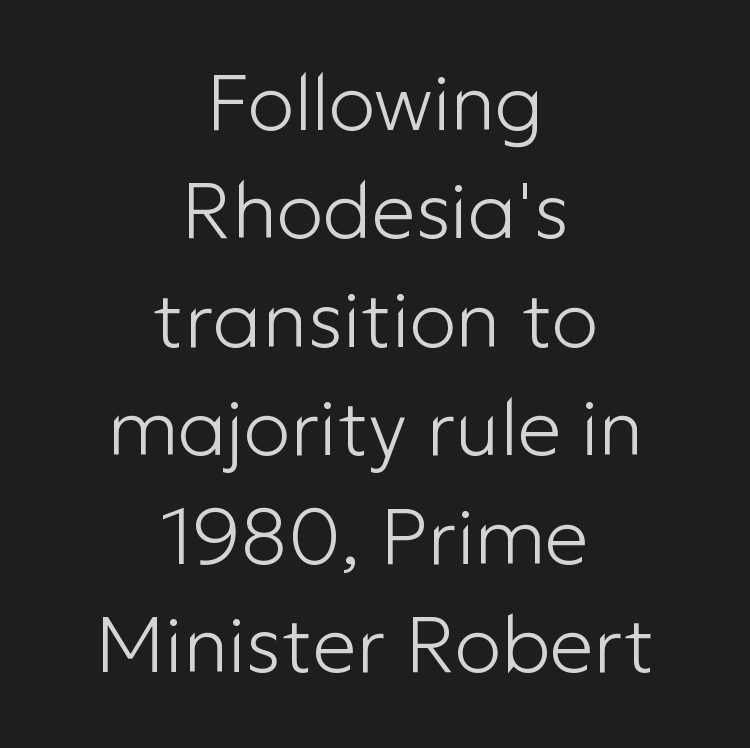
The font is comparable to plain body text, perhaps lighter. A typesetter would call this zero additional tracking. Rows of type keep a routine distance in the vertical direction. Each line is balanced around a shared central axis. The letters carry no serifs — their stems end cleanly without finishing strokes. Is there any slant? The stems are plumb.
